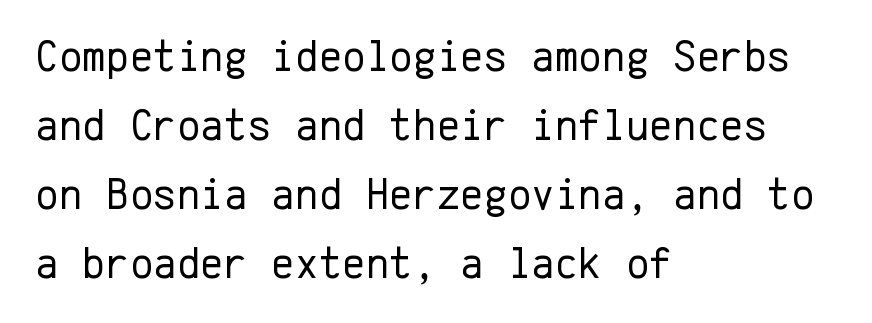
Glance below the letters and you will spot only blank space. Typeset ragged right — the left edge is the straight one. Every character here occupies the same horizontal width, giving the sample a typewriter-like rhythm. Stems and bowls with no extra thickness — not bold. Glyph-to-glyph distance matches everyday printed text.
